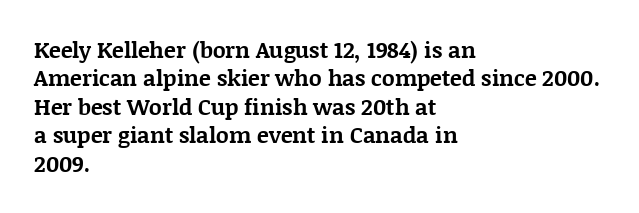
{"italic": "no", "bold": "yes", "underline": "no", "align": "left", "line_spacing": "normal", "line_spacing_ratio": 1.29, "letter_spacing": "normal", "letter_spacing_em": 0.0, "glyph_px": 22}
